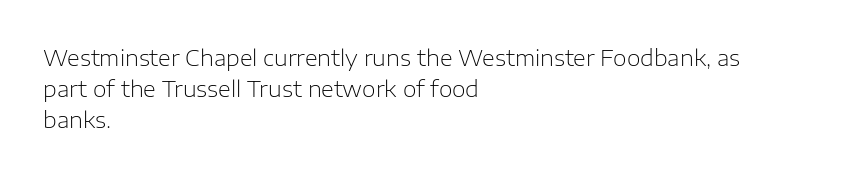
Summary of vertical rhythm: regular, with standard interline spacing. Short note: letters normally spaced. The font's upright variant was chosen for this text. Casual observation: everything's shoved over to the left.
